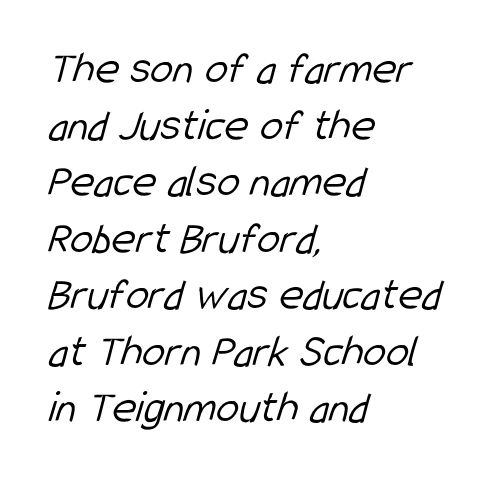
Notice how the passage keeps a crisp vertical edge on the left only. The rendering uses natural spacing where letterforms have individual widths. Caption: face not bold, strokes unweighted. Here the glyphs are tracked normally, forming tight word shapes. This sample uses a sans-serif face. Letters rest on an invisible, unmarked baseline.
